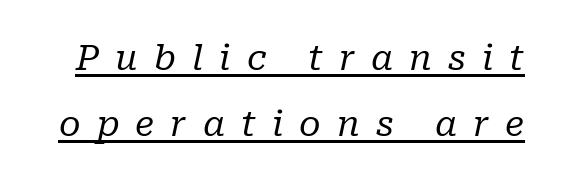
The image shows 35 px regular-weight serif type, italic (leaning right); set loose line spacing (1.9x), unusually wide letter spacing (+0.46 em), underlined; low stroke contrast and a medium x-height.
